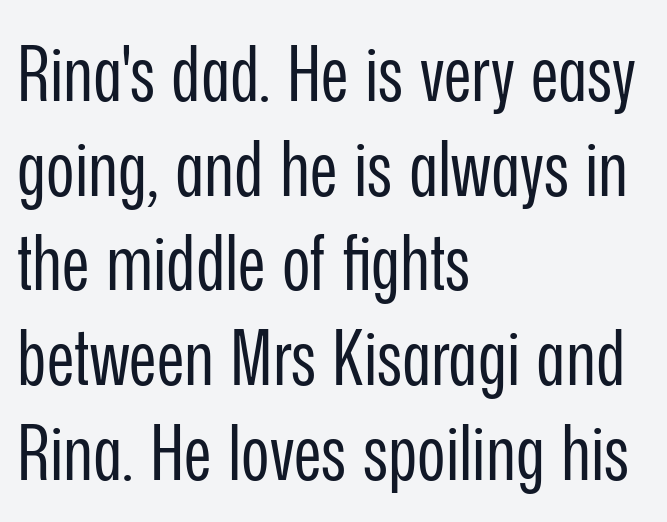
Q: Is the text bold? A: No.
Q: Is the text italic (slanted)? A: No, it is upright.
Q: Is the typeface a serif or a sans-serif typeface? A: Sans-serif.
Q: Is the text underlined? A: No.
Q: How is the paragraph aligned? A: Left-aligned.
Q: Is the spacing between letters normal or unusually wide? A: Normal.
Q: Width (condensed, normal, or wide)? A: Condensed.
Q: Stroke contrast? A: Low.
Q: x-height? A: Medium.
Q: Monospaced? A: No.
